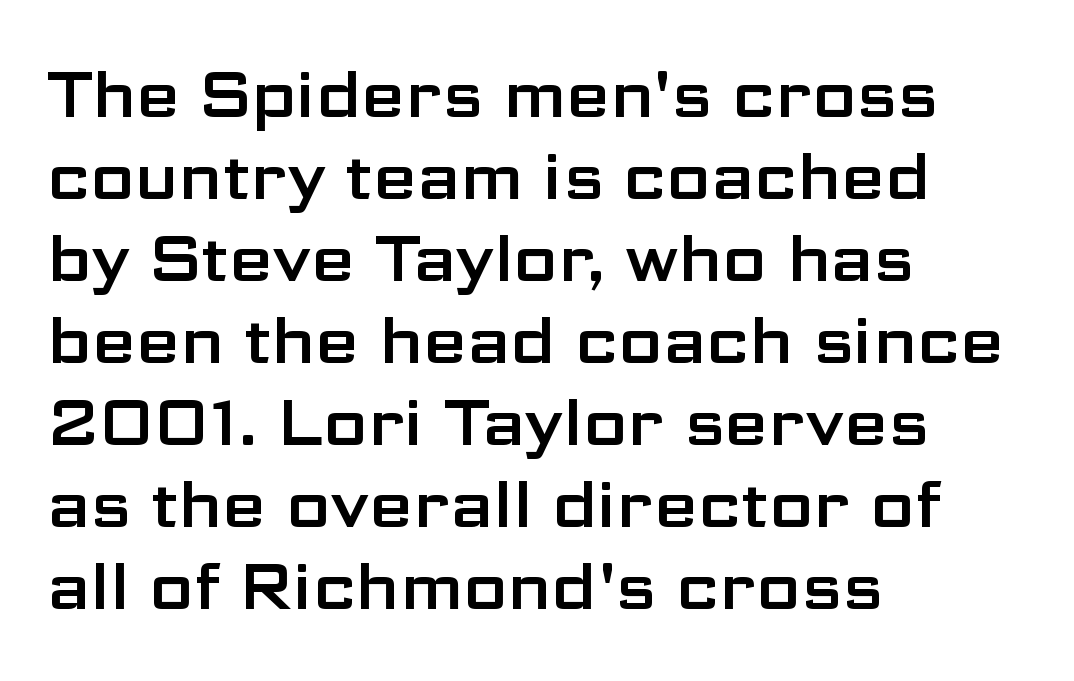
The image shows 64 px wide sans-serif type, upright; set left-aligned, normal line spacing (1.28x), normal letter spacing, not underlined; low stroke contrast and a medium x-height.
